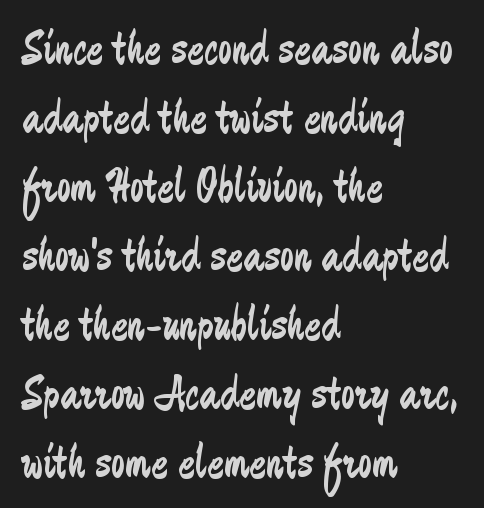
{"serif": "no", "bold": "no", "weight": "regular", "width": "condensed", "stroke_contrast": "low", "x_height": "medium", "monospaced": "no", "underline": "no", "align": "left", "line_spacing": "normal", "line_spacing_ratio": 1.38, "letter_spacing": "normal", "letter_spacing_em": 0.0, "glyph_px": 50}
